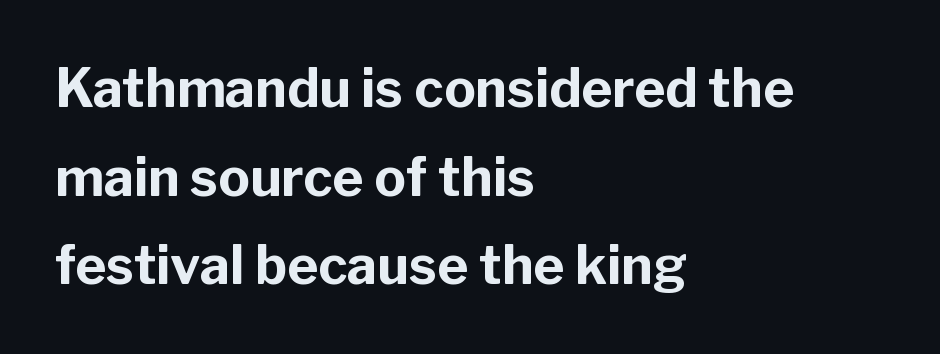
The image shows 53 px bold sans-serif type, upright; set left-aligned, normal line spacing (1.67x), normal letter spacing, not underlined; low stroke contrast and a medium x-height.
